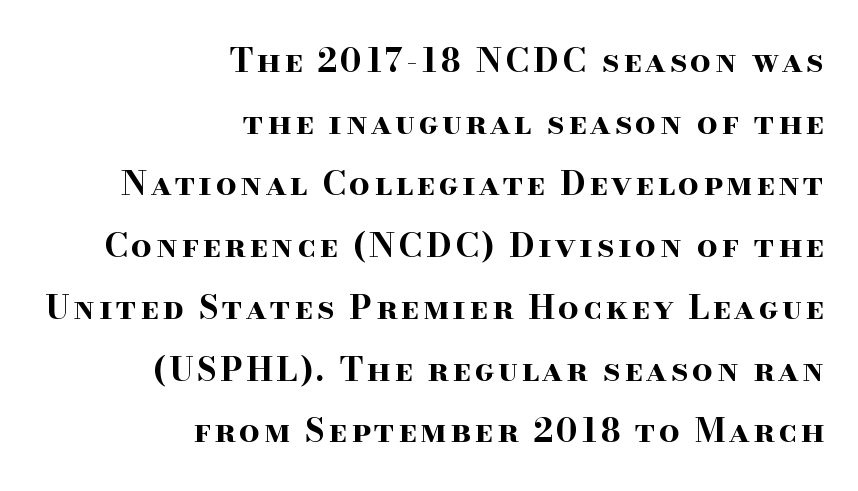
Q: Is the text bold? A: Yes.
Q: Is the text italic (slanted)? A: No, it is upright.
Q: Is the typeface a serif or a sans-serif typeface? A: Serif.
Q: Is the text underlined? A: No.
Q: How is the paragraph aligned? A: Right-aligned.
Q: Width (condensed, normal, or wide)? A: Wide.
Q: Stroke contrast? A: High.
Q: x-height? A: Small.
Q: Monospaced? A: No.
